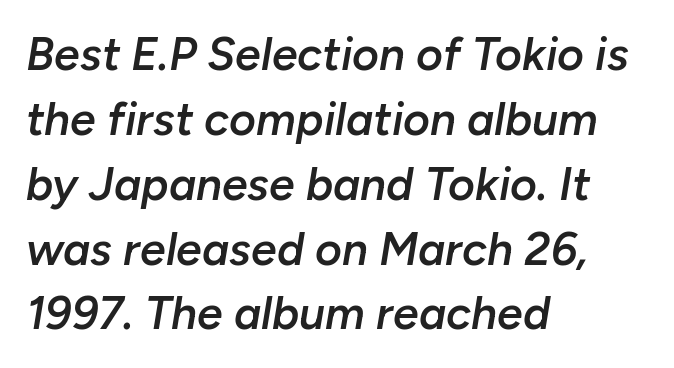
The image shows 46 px semibold type, italic (leaning right); set left-aligned, normal line spacing (1.41x), normal letter spacing, not underlined; low stroke contrast and a medium x-height.
